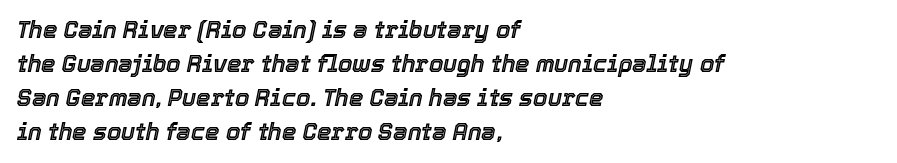
Q: Is the text italic (slanted)? A: Yes, it leans right by about 12 degrees.
Q: Is the text underlined? A: No.
Q: How is the paragraph aligned? A: Left-aligned.
Q: Is the spacing between letters normal or unusually wide? A: Normal.
Q: Is the spacing between lines tight, normal or loose? A: Normal.
